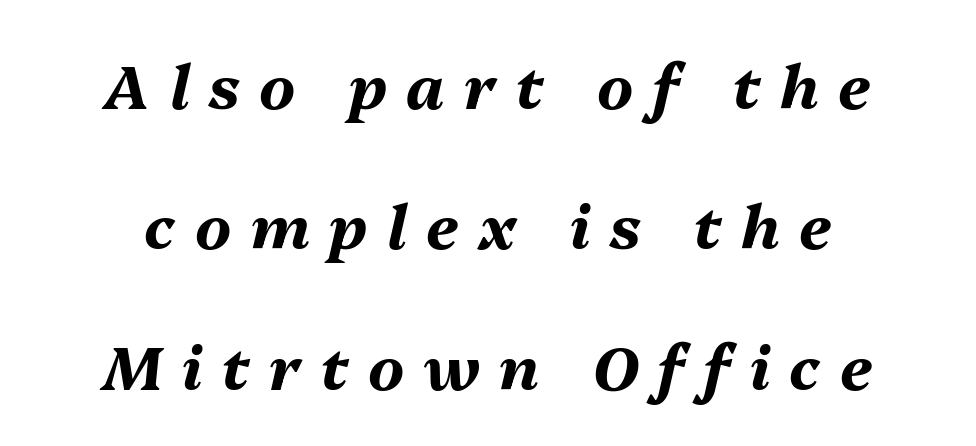
{"italic": "yes", "lean": "right", "slant_degrees": 13, "bold": "yes", "weight": "bold", "width": "normal", "stroke_contrast": "medium", "x_height": "medium", "monospaced": "no", "underline": "no", "line_spacing": "loose", "line_spacing_ratio": 2.3, "letter_spacing": "wide", "letter_spacing_em": 0.32, "glyph_px": 61}
